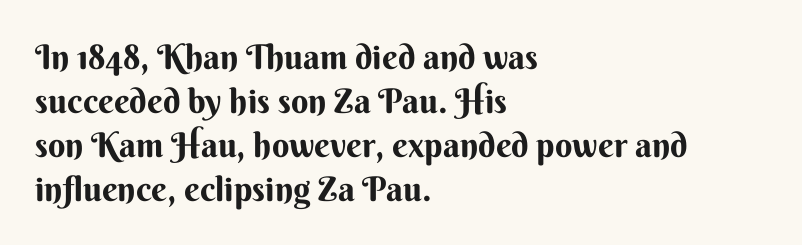
{"serif": "no", "italic": "no", "width": "normal", "stroke_contrast": "medium", "x_height": "small", "monospaced": "no", "underline": "no", "align": "left", "line_spacing": "normal", "line_spacing_ratio": 1.29, "letter_spacing": "normal", "letter_spacing_em": 0.0, "glyph_px": 34}
